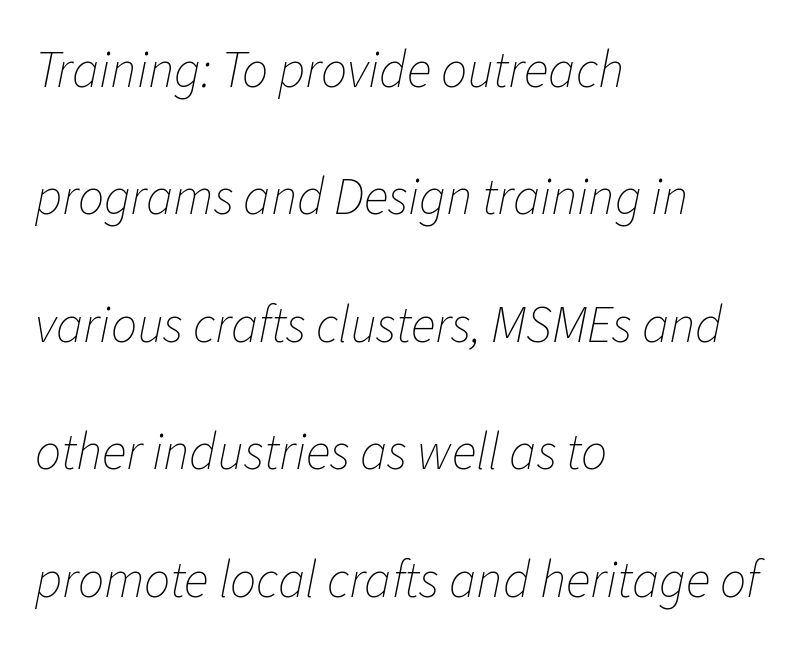
{"italic": "yes", "lean": "right", "slant_degrees": 11, "bold": "no", "weight": "thin", "width": "normal", "stroke_contrast": "low", "x_height": "medium", "monospaced": "no", "underline": "no", "align": "left", "line_spacing": "loose", "line_spacing_ratio": 2.45, "letter_spacing": "normal", "letter_spacing_em": 0.0, "glyph_px": 52}
